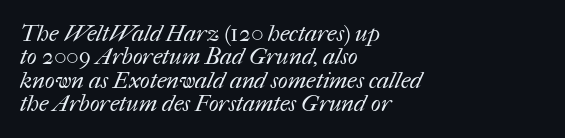
{"bold": "no", "underline": "no", "align": "left", "line_spacing": "tight", "line_spacing_ratio": 1.02, "letter_spacing": "normal", "letter_spacing_em": 0.0, "glyph_px": 23}
